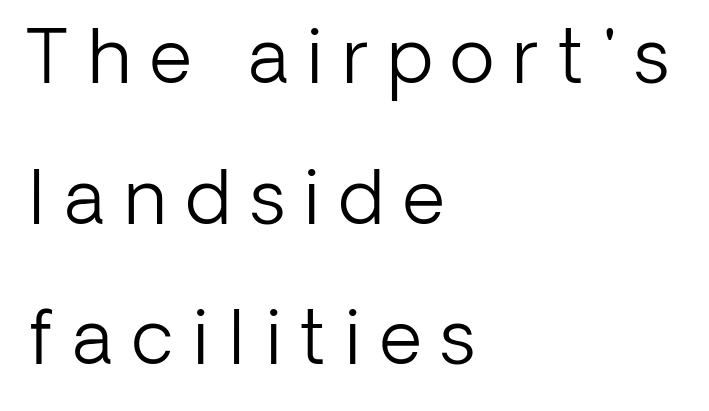
{"serif": "no", "italic": "no", "bold": "no", "weight": "light", "width": "normal", "stroke_contrast": "low", "x_height": "medium", "monospaced": "no", "underline": "no", "align": "left", "line_spacing": "loose", "line_spacing_ratio": 1.9, "letter_spacing": "wide", "letter_spacing_em": 0.26, "glyph_px": 74}
